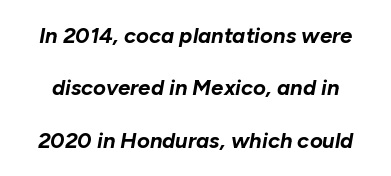
The image shows 22 px bold type, italic (leaning right); set loose line spacing (2.38x), normal letter spacing, not underlined.
